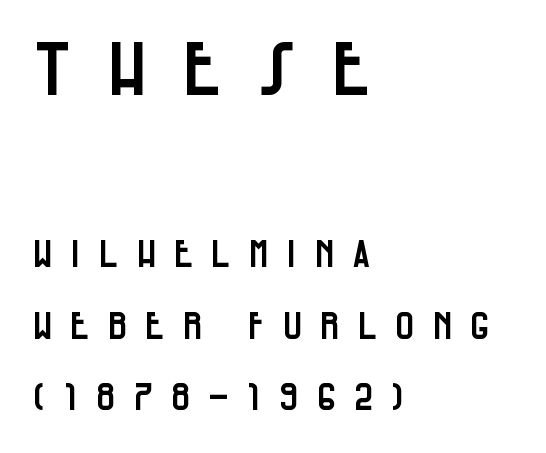
Q: Is the text italic (slanted)? A: No, it is upright.
Q: Is the typeface a serif or a sans-serif typeface? A: Sans-serif.
Q: Is the text underlined? A: No.
Q: How is the paragraph aligned? A: Left-aligned.
Q: Is the spacing between letters normal or unusually wide? A: Unusually wide.
Q: Is the spacing between lines tight, normal or loose? A: Loose.
Q: Which block of text is set in a larger size, the first (top) or the second (bottom)? A: The first (top) one.
Q: Width (condensed, normal, or wide)? A: Condensed.
Q: Stroke contrast? A: Low.
Q: x-height? A: Large.
Q: Monospaced? A: No.
